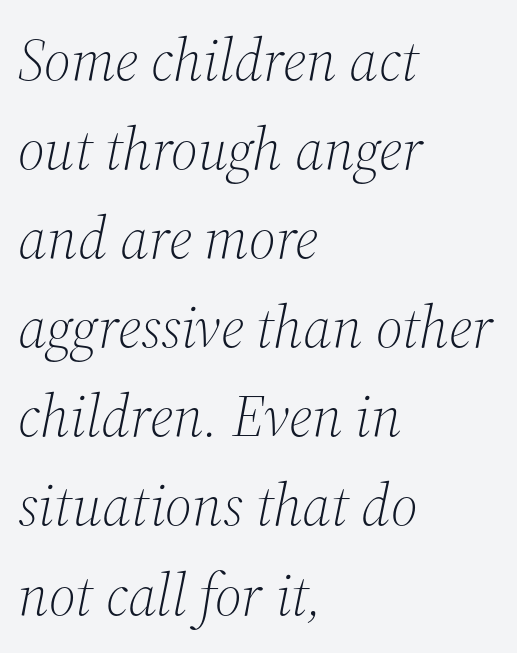
{"serif": "yes", "italic": "yes", "lean": "right", "slant_degrees": 12, "bold": "no", "weight": "light", "width": "normal", "stroke_contrast": "medium", "x_height": "medium", "monospaced": "no", "underline": "no", "align": "left", "line_spacing": "normal", "line_spacing_ratio": 1.51, "letter_spacing": "normal", "letter_spacing_em": 0.0, "glyph_px": 59}
